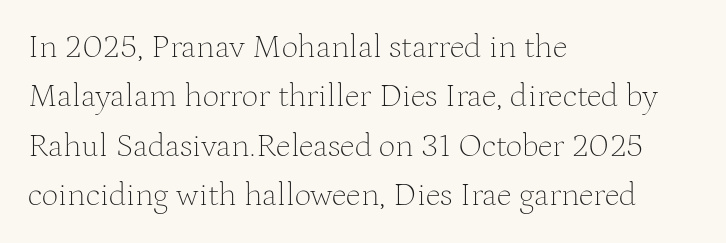
{"serif": "yes", "italic": "no", "bold": "no", "weight": "thin", "width": "normal", "stroke_contrast": "medium", "x_height": "medium", "monospaced": "no", "underline": "no", "align": "left", "line_spacing": "normal", "line_spacing_ratio": 1.5, "letter_spacing": "normal", "letter_spacing_em": 0.0, "glyph_px": 33}
